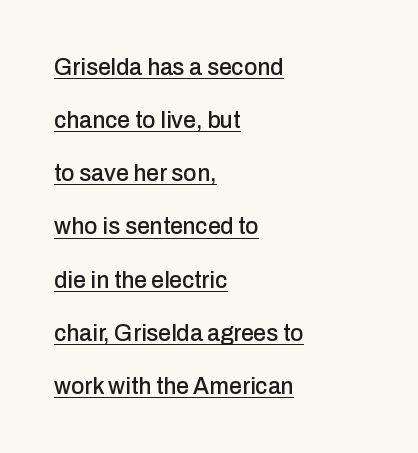
Q: Is the text italic (slanted)? A: No, it is upright.
Q: Is the text underlined? A: Yes.
Q: How is the paragraph aligned? A: Left-aligned.
Q: Is the spacing between letters normal or unusually wide? A: Normal.
Q: Is the spacing between lines tight, normal or loose? A: Loose.
